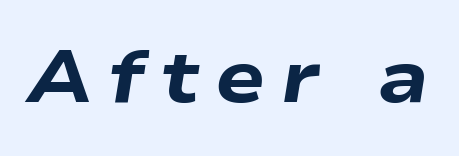
Q: Is the text bold? A: Yes.
Q: Is the text italic (slanted)? A: Yes, it leans right by about 9 degrees.
Q: Is the text underlined? A: No.
Q: Is the spacing between letters normal or unusually wide? A: Unusually wide.
Q: Width (condensed, normal, or wide)? A: Wide.
Q: Stroke contrast? A: Low.
Q: x-height? A: Medium.
Q: Monospaced? A: No.
